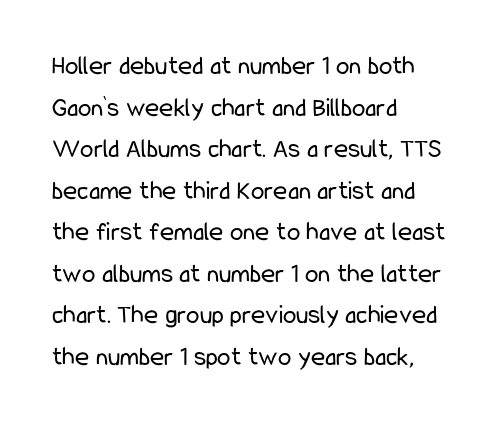
The image shows 27 px text type, upright; set left-aligned, normal line spacing (1.54x), normal letter spacing, not underlined.
